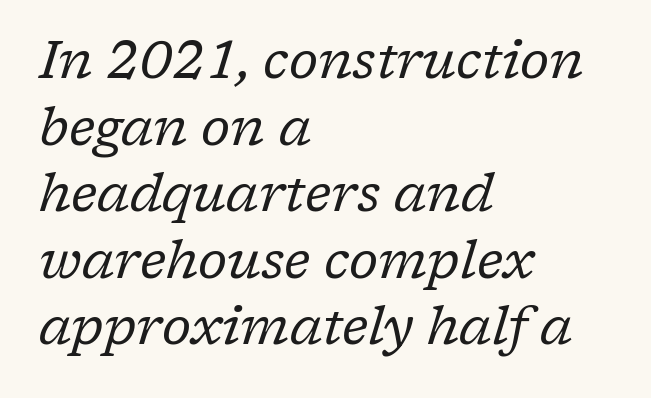
Q: Is the text bold? A: No.
Q: Is the text italic (slanted)? A: Yes, it leans right by about 17 degrees.
Q: Is the typeface a serif or a sans-serif typeface? A: Serif.
Q: Is the text underlined? A: No.
Q: How is the paragraph aligned? A: Left-aligned.
Q: Is the spacing between letters normal or unusually wide? A: Normal.
Q: Is the spacing between lines tight, normal or loose? A: Normal.
Q: Width (condensed, normal, or wide)? A: Normal.
Q: Stroke contrast? A: Low.
Q: x-height? A: Medium.
Q: Monospaced? A: No.
